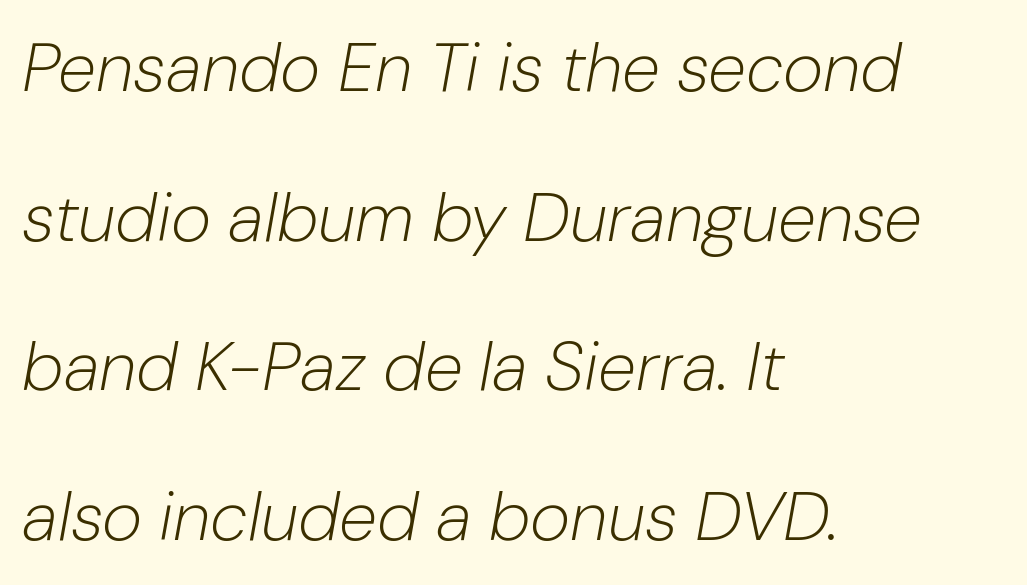
Compared with a centered layout, this one pins lines to the left instead. The leading is generous, giving the passage an open texture. Italic? Definitely — the glyphs are oblique. The weight would be labelled regular, book, light, or lighter still. You could call the tracking neutral — neither tight nor loose. Note the varied advance widths — an 'i' is clearly narrower than an 'm'.
